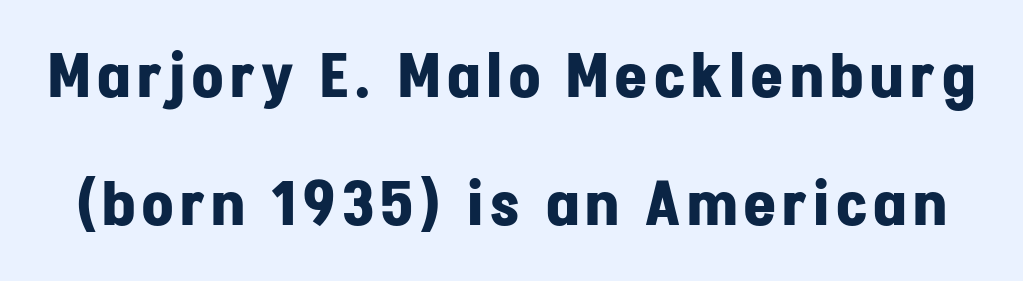
Q: Is the text bold? A: Yes.
Q: Is the text italic (slanted)? A: No, it is upright.
Q: Is the typeface a serif or a sans-serif typeface? A: Sans-serif.
Q: Is the text underlined? A: No.
Q: Is the spacing between lines tight, normal or loose? A: Loose.
Q: Width (condensed, normal, or wide)? A: Normal.
Q: Stroke contrast? A: Low.
Q: x-height? A: Medium.
Q: Monospaced? A: No.
